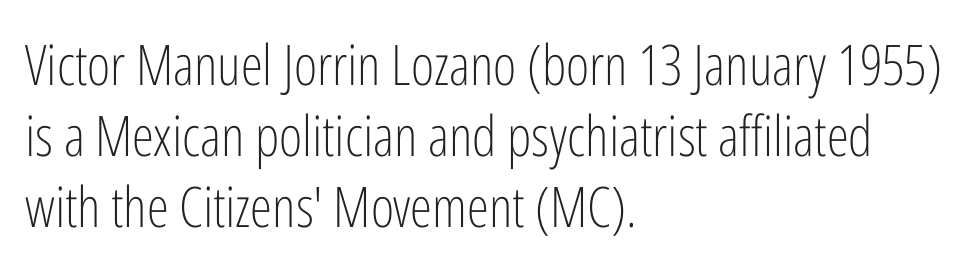
Q: Is the text bold? A: No.
Q: Is the text italic (slanted)? A: No, it is upright.
Q: Is the typeface a serif or a sans-serif typeface? A: Sans-serif.
Q: Is the text underlined? A: No.
Q: How is the paragraph aligned? A: Left-aligned.
Q: Is the spacing between letters normal or unusually wide? A: Normal.
Q: Is the spacing between lines tight, normal or loose? A: Normal.
Q: Width (condensed, normal, or wide)? A: Condensed.
Q: Stroke contrast? A: Low.
Q: x-height? A: Medium.
Q: Monospaced? A: No.
